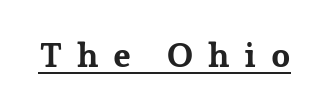
Q: Is the text bold? A: Yes.
Q: Is the text italic (slanted)? A: No, it is upright.
Q: Is the typeface a serif or a sans-serif typeface? A: Serif.
Q: Is the text underlined? A: Yes.
Q: Is the spacing between letters normal or unusually wide? A: Unusually wide.
Q: Width (condensed, normal, or wide)? A: Normal.
Q: Stroke contrast? A: Low.
Q: x-height? A: Medium.
Q: Monospaced? A: No.
